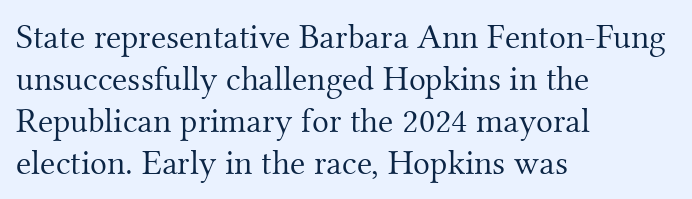
The image shows 35 px light serif type, upright; set left-aligned, line spacing 1.2x, normal letter spacing, not underlined; medium stroke contrast and a small x-height.
